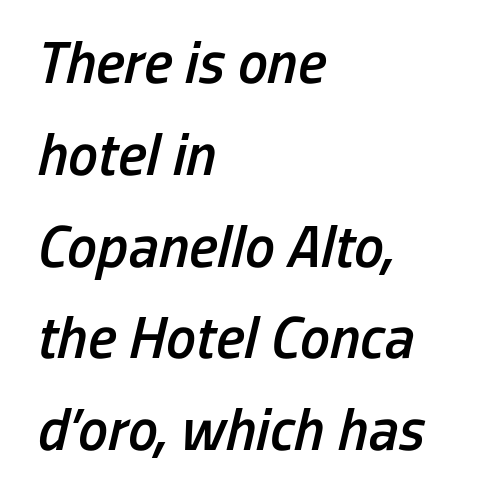
{"italic": "yes", "lean": "right", "slant_degrees": 13, "bold": "semi", "weight": "semibold", "width": "condensed", "stroke_contrast": "low", "x_height": "medium", "monospaced": "no", "underline": "no", "align": "left", "line_spacing": "normal", "line_spacing_ratio": 1.53, "letter_spacing": "normal", "letter_spacing_em": 0.0, "glyph_px": 60}
